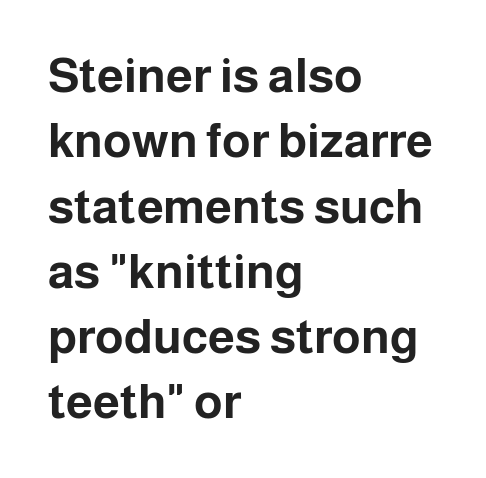
The image shows 48 px bold sans-serif type, upright; set left-aligned, normal line spacing (1.36x), normal letter spacing, not underlined; low stroke contrast and a medium x-height.
